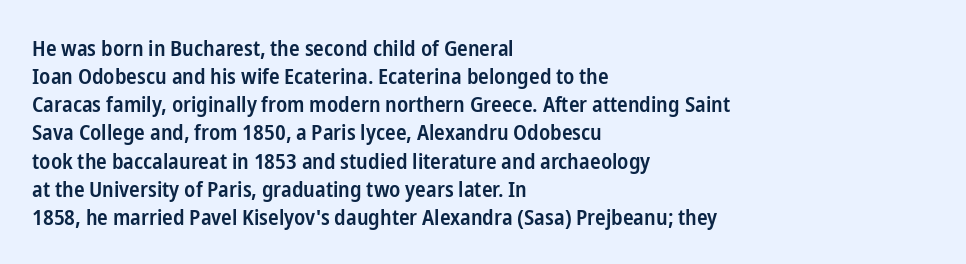
{"italic": "no", "bold": "semi", "underline": "no", "align": "left", "line_spacing": "normal", "line_spacing_ratio": 1.28, "letter_spacing": "normal", "letter_spacing_em": 0.0, "glyph_px": 22}
